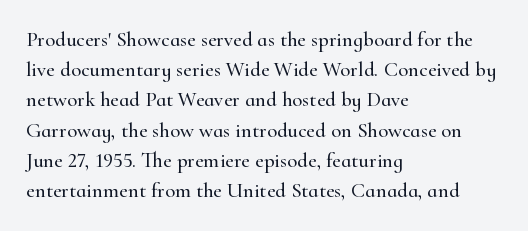
The lines sit at an ordinary, default distance from one another. In terms of posture, this sample is upright. What stands out about the letter spacing? Nothing — it is the standard amount. Leftover space on each line is placed entirely after the last word. Check the space under the baseline: it is left empty.
